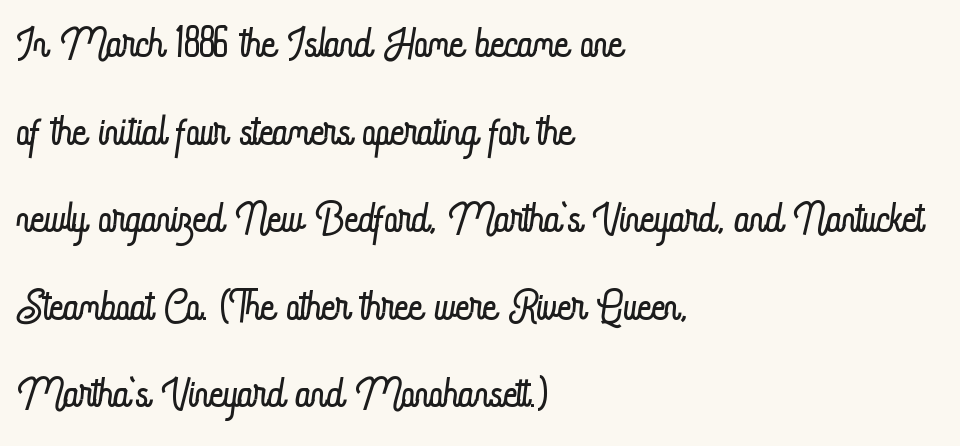
Q: Is the text bold? A: No.
Q: Is the text underlined? A: No.
Q: How is the paragraph aligned? A: Left-aligned.
Q: Is the spacing between letters normal or unusually wide? A: Normal.
Q: Is the spacing between lines tight, normal or loose? A: Normal.
Q: Width (condensed, normal, or wide)? A: Condensed.
Q: Stroke contrast? A: Low.
Q: x-height? A: Small.
Q: Monospaced? A: No.
